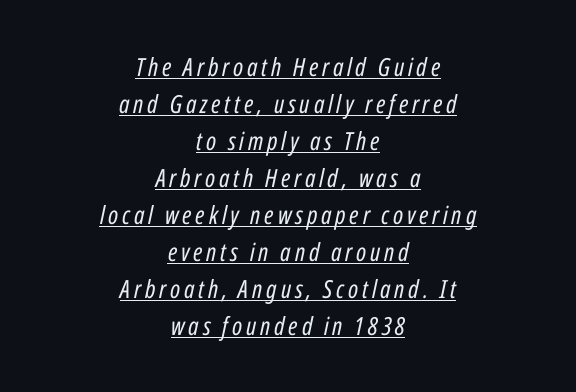
Like a heading marked for emphasis, these lines bear an underscore. Designer's note — italics engaged. Does the copy run flush right? No — it is centered line by line. The weight would be labelled regular, book, light, or lighter still. Normally led — the rows are evenly, conventionally spaced.
